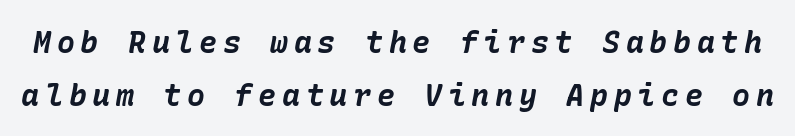
Q: Is the text bold? A: Yes.
Q: Is the text italic (slanted)? A: Yes, it leans right by about 10 degrees.
Q: Is the text underlined? A: No.
Q: Width (condensed, normal, or wide)? A: Normal.
Q: Stroke contrast? A: Low.
Q: x-height? A: Medium.
